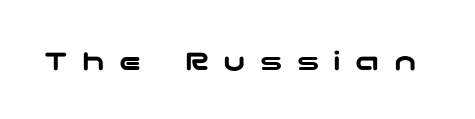
Q: Is the text italic (slanted)? A: No, it is upright.
Q: Is the typeface a serif or a sans-serif typeface? A: Sans-serif.
Q: Is the text underlined? A: No.
Q: Is the spacing between letters normal or unusually wide? A: Unusually wide.
Q: Width (condensed, normal, or wide)? A: Wide.
Q: Stroke contrast? A: Low.
Q: x-height? A: Medium.
